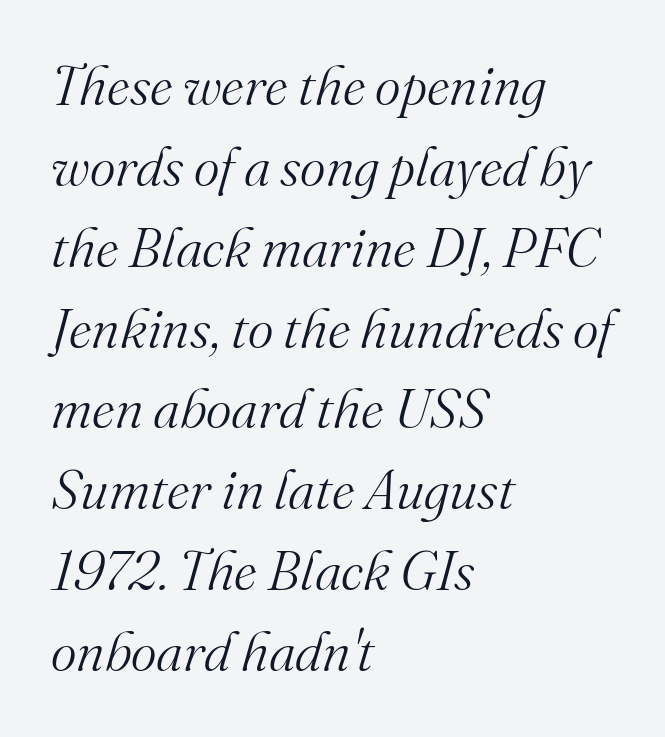
{"serif": "yes", "italic": "yes", "lean": "right", "slant_degrees": 16, "bold": "no", "weight": "light", "width": "normal", "stroke_contrast": "medium", "x_height": "small", "monospaced": "no", "underline": "no", "align": "left", "line_spacing": "normal", "line_spacing_ratio": 1.47, "letter_spacing": "normal", "letter_spacing_em": 0.0, "glyph_px": 55}
